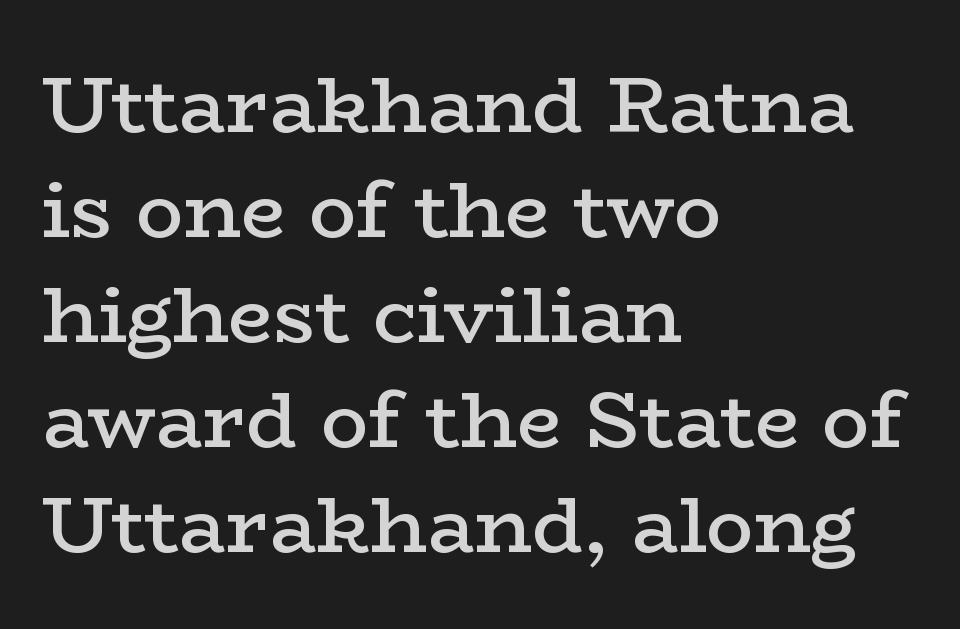
The image shows 79 px semibold, wide serif type, upright; set left-aligned, normal line spacing (1.33x), normal letter spacing, not underlined; low stroke contrast and a medium x-height.
